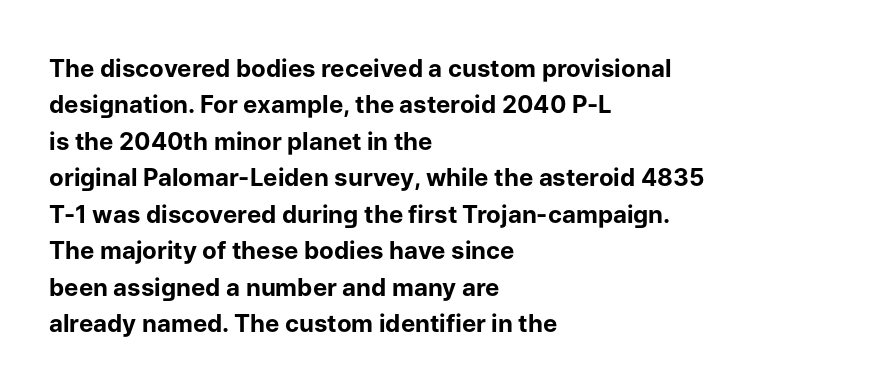
The designer left line spacing at the default. The horizontal fit of the characters is conventional and even. The specimen reads as upright at a glance. The passage shown is not underscored anywhere. The letters are bold, with thick, heavy strokes.
